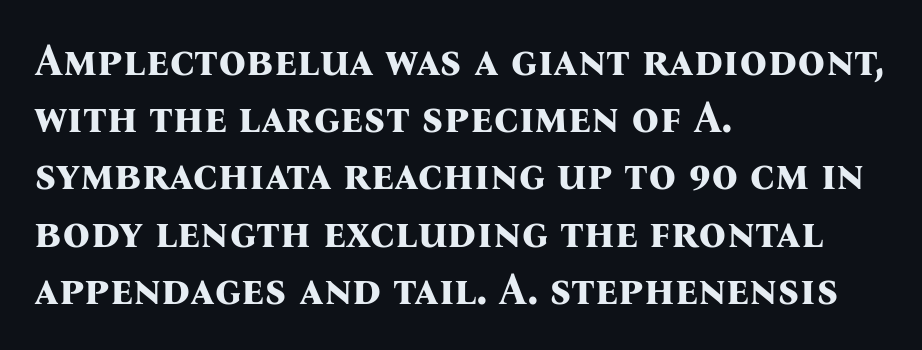
{"serif": "yes", "italic": "no", "bold": "yes", "weight": "bold", "width": "normal", "stroke_contrast": "medium", "x_height": "medium", "monospaced": "no", "underline": "no", "align": "left", "line_spacing": "normal", "line_spacing_ratio": 1.33, "letter_spacing": "normal", "letter_spacing_em": 0.0, "glyph_px": 43}
